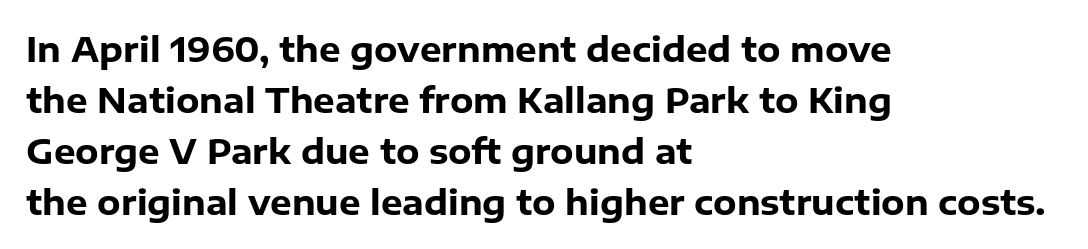
The image shows 34 px heavy sans-serif type, upright; set left-aligned, normal line spacing (1.5x), normal letter spacing, not underlined; low stroke contrast and a medium x-height.
